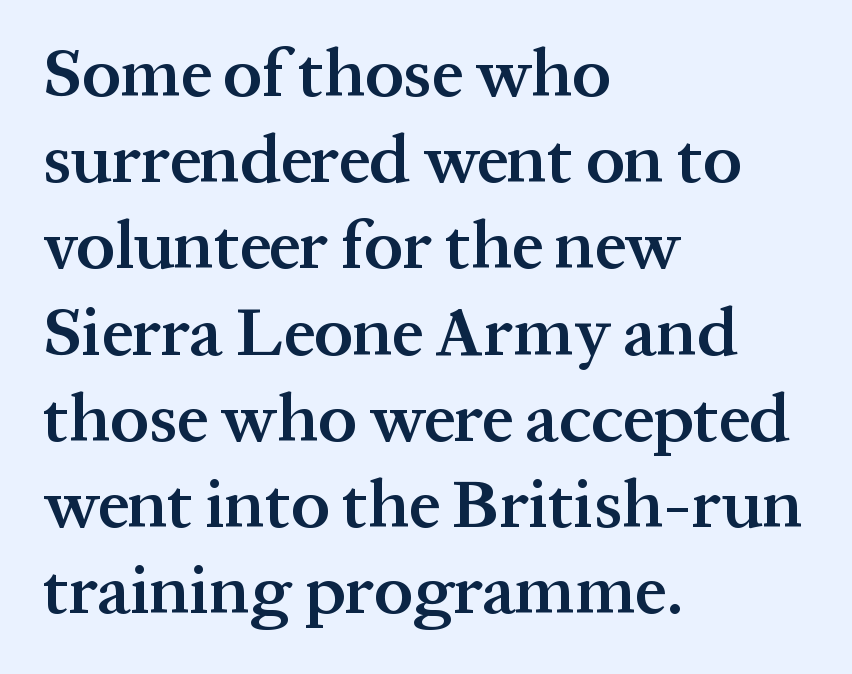
{"serif": "yes", "italic": "no", "bold": "semi", "weight": "semibold", "width": "normal", "stroke_contrast": "medium", "x_height": "medium", "monospaced": "no", "underline": "no", "align": "left", "line_spacing": "normal", "line_spacing_ratio": 1.25, "letter_spacing": "normal", "letter_spacing_em": 0.0, "glyph_px": 69}
